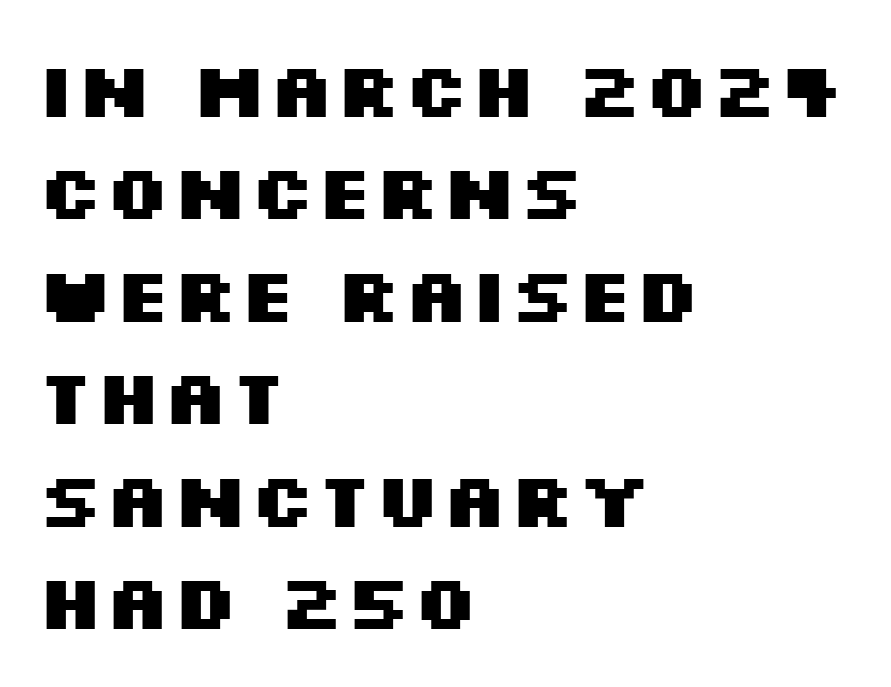
The typography opts for an upright posture over an oblique one. You could not count columns in this text — the font is proportionally spaced. Is the letter spacing exaggerated? No — it looks like the ordinary default. Has an underline been added? It has not. Classification — sans serif.
